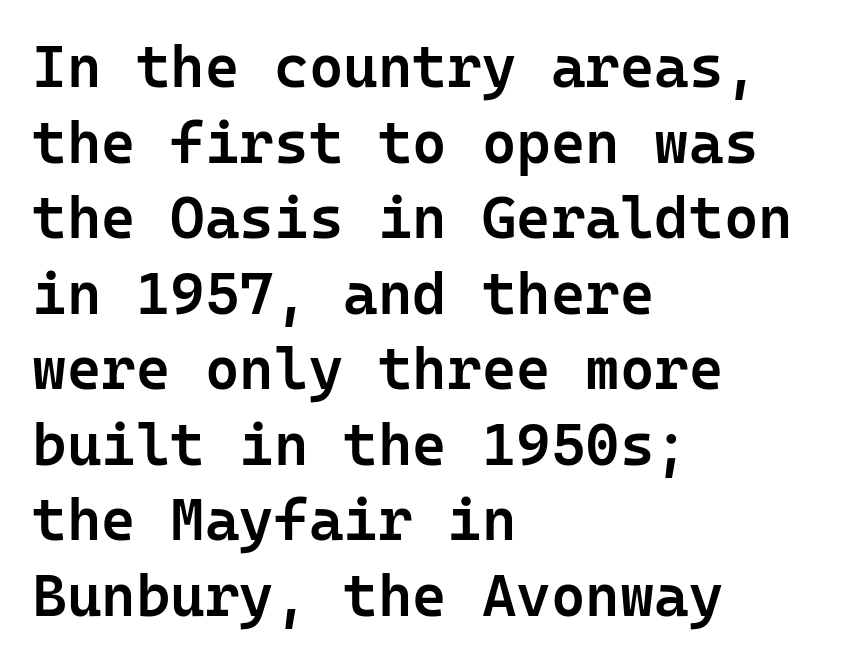
The image shows 59 px semibold sans-serif type, upright; set left-aligned, normal line spacing (1.28x), normal letter spacing, not underlined; low stroke contrast and a medium x-height.
